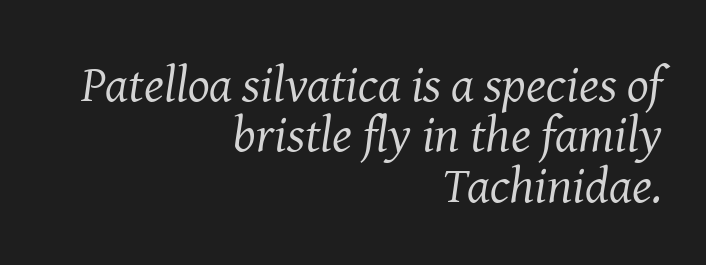
{"serif": "yes", "italic": "yes", "lean": "right", "slant_degrees": 8, "bold": "no", "weight": "regular", "width": "normal", "stroke_contrast": "medium", "x_height": "medium", "monospaced": "no", "underline": "no", "align": "right", "line_spacing": "tight", "line_spacing_ratio": 0.99, "letter_spacing": "normal", "letter_spacing_em": 0.0, "glyph_px": 51}
